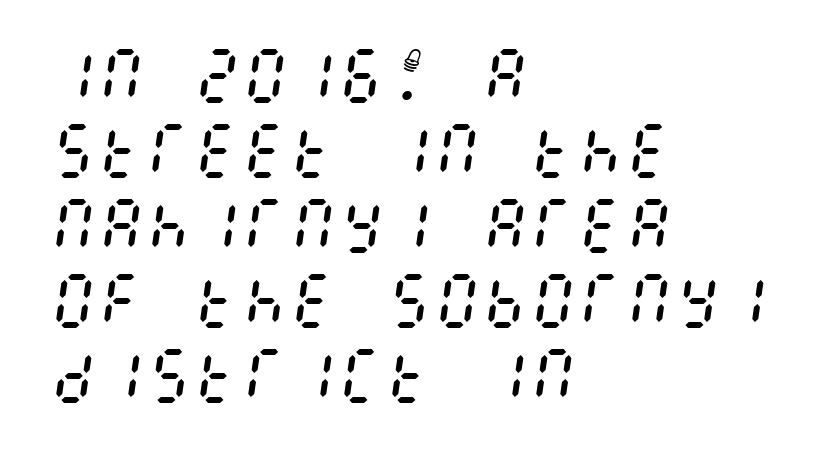
The image shows 60 px regular-weight, condensed type, italic (leaning right); set left-aligned, normal line spacing (1.25x), normal letter spacing, not underlined; medium stroke contrast and a large x-height.
